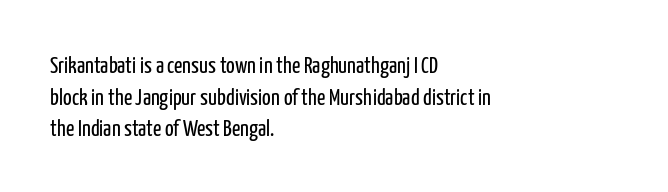
The strokes are not fattened; the text isn't bold. Beneath every word, the page is bare. Every row of glyphs begins at an identical x-position on the left. In terms of posture, this sample is upright.
